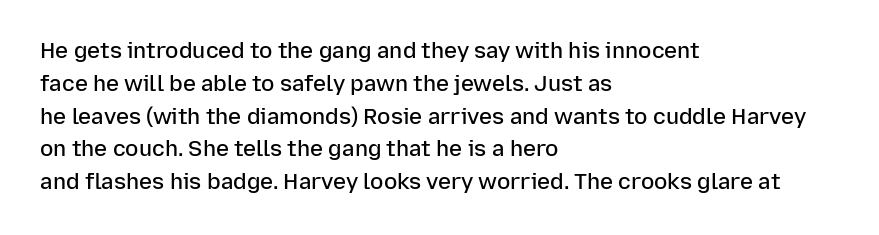
Q: Is the text bold? A: Semi-bold.
Q: Is the text italic (slanted)? A: No, it is upright.
Q: Is the text underlined? A: No.
Q: How is the paragraph aligned? A: Left-aligned.
Q: Is the spacing between letters normal or unusually wide? A: Normal.
Q: Is the spacing between lines tight, normal or loose? A: Normal.
